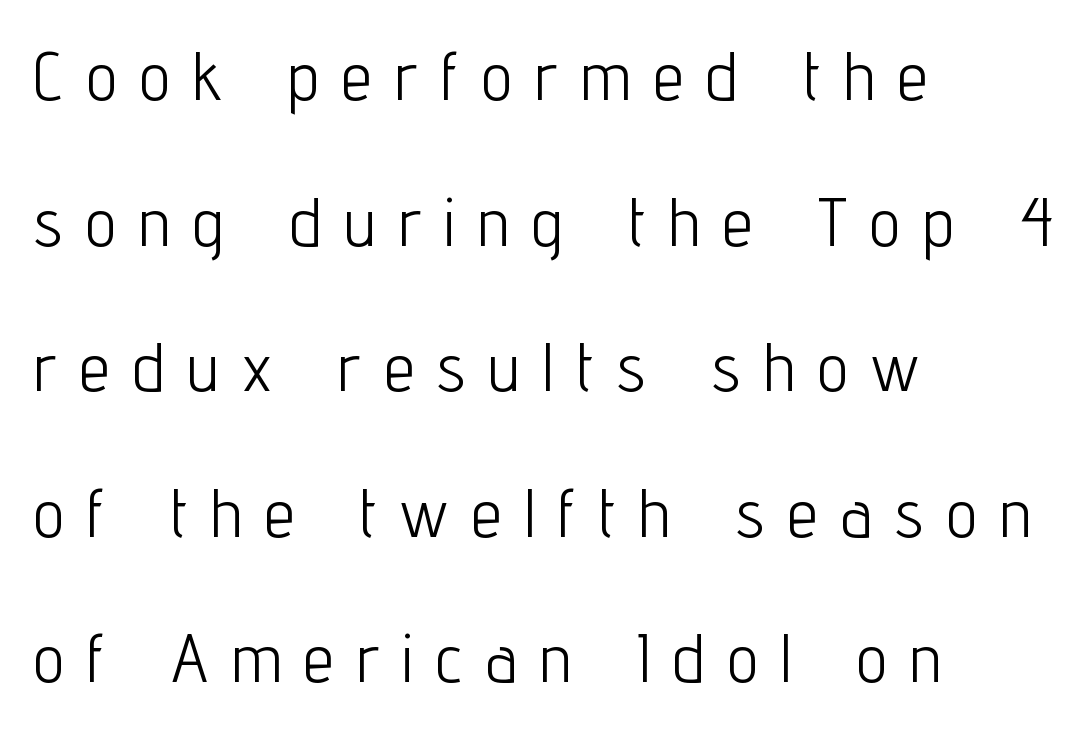
{"serif": "no", "italic": "no", "bold": "no", "weight": "light", "width": "condensed", "stroke_contrast": "low", "x_height": "medium", "monospaced": "no", "underline": "no", "align": "left", "line_spacing": "loose", "line_spacing_ratio": 2.14, "letter_spacing": "wide", "letter_spacing_em": 0.35, "glyph_px": 68}
